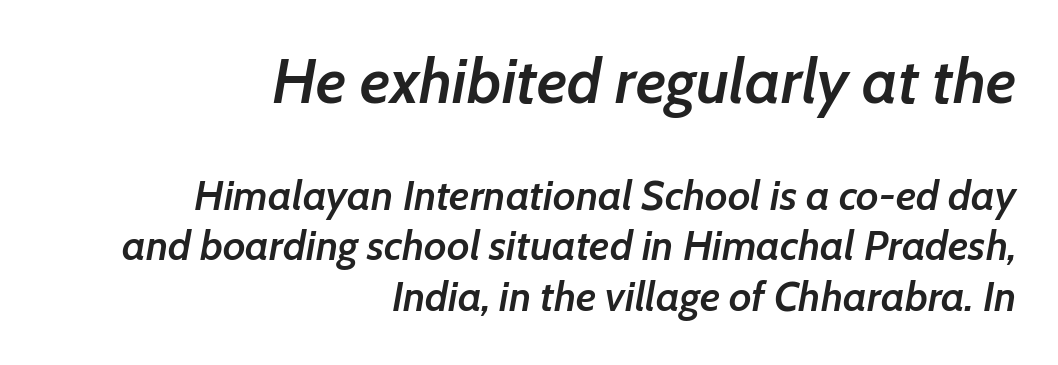
Q: Is the text bold? A: Semi-bold.
Q: Is the text italic (slanted)? A: Yes, it leans right by about 7 degrees.
Q: Is the text underlined? A: No.
Q: How is the paragraph aligned? A: Right-aligned.
Q: Is the spacing between letters normal or unusually wide? A: Normal.
Q: Which block of text is set in a larger size, the first (top) or the second (bottom)? A: The first (top) one.
Q: Width (condensed, normal, or wide)? A: Normal.
Q: Stroke contrast? A: Low.
Q: x-height? A: Medium.
Q: Monospaced? A: No.
